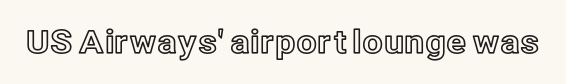
The image shows 32 px text type, upright; set normal letter spacing, not underlined; a medium x-height.
